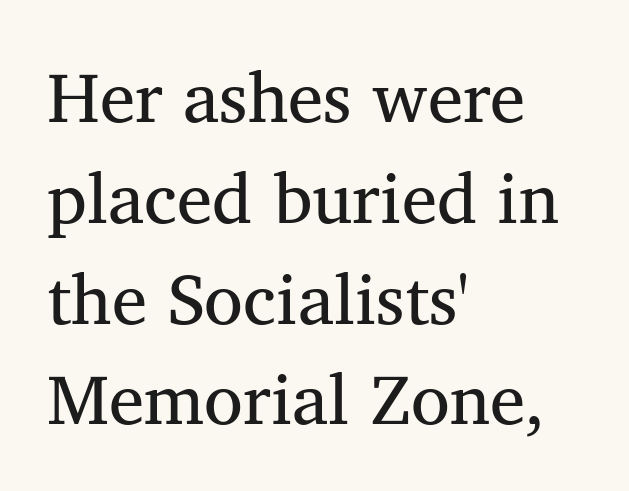
{"serif": "yes", "bold": "no", "weight": "regular", "width": "normal", "stroke_contrast": "medium", "x_height": "medium", "monospaced": "no", "underline": "no", "align": "left", "line_spacing": "normal", "line_spacing_ratio": 1.42, "letter_spacing": "normal", "letter_spacing_em": 0.0, "glyph_px": 71}
